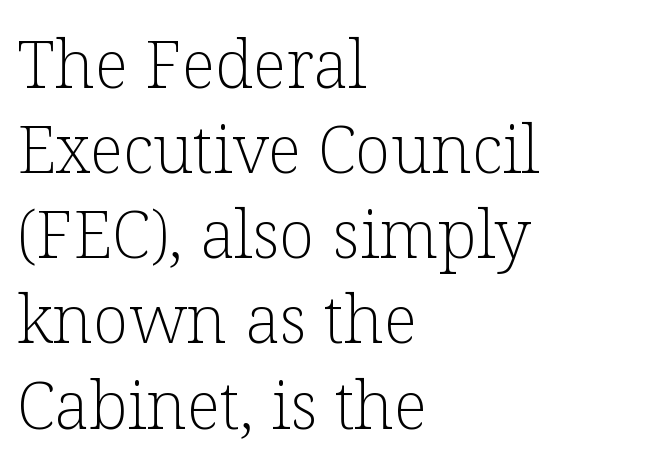
When letters stand straight like this, we call the style roman or upright. Notice how descenders clear the ascenders below comfortably — that's standard leading. Only glyphs here, with clear space below each row. How are the letters spaced? Ordinarily, with no added tracking.
